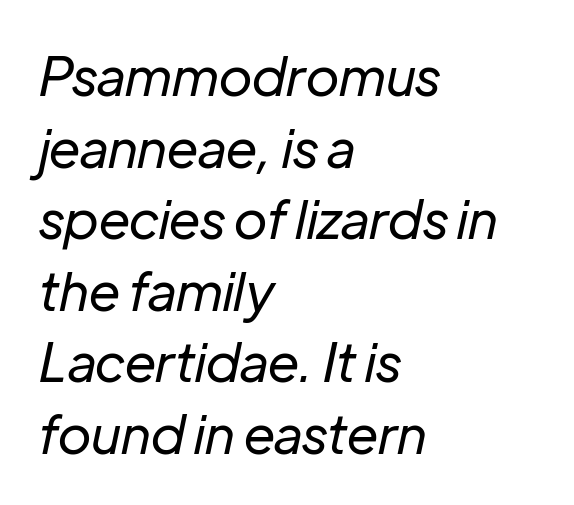
Q: Is the text bold? A: No.
Q: Is the text italic (slanted)? A: Yes, it leans right by about 12 degrees.
Q: Is the text underlined? A: No.
Q: How is the paragraph aligned? A: Left-aligned.
Q: Is the spacing between letters normal or unusually wide? A: Normal.
Q: Is the spacing between lines tight, normal or loose? A: Normal.
Q: Width (condensed, normal, or wide)? A: Normal.
Q: Stroke contrast? A: Low.
Q: x-height? A: Medium.
Q: Monospaced? A: No.
